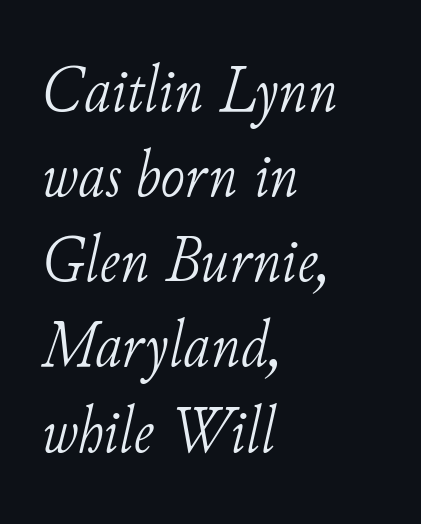
Q: Is the text bold? A: No.
Q: Is the text italic (slanted)? A: Yes, it leans right by about 11 degrees.
Q: Is the typeface a serif or a sans-serif typeface? A: Serif.
Q: Is the text underlined? A: No.
Q: How is the paragraph aligned? A: Left-aligned.
Q: Is the spacing between letters normal or unusually wide? A: Normal.
Q: Is the spacing between lines tight, normal or loose? A: Normal.
Q: Width (condensed, normal, or wide)? A: Normal.
Q: Stroke contrast? A: Low.
Q: x-height? A: Small.
Q: Monospaced? A: No.
